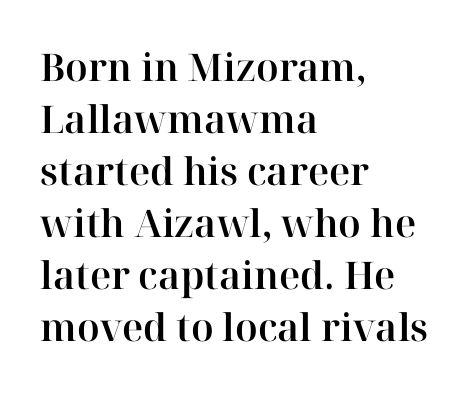
Q: Is the text italic (slanted)? A: No, it is upright.
Q: Is the typeface a serif or a sans-serif typeface? A: Serif.
Q: Is the text underlined? A: No.
Q: How is the paragraph aligned? A: Left-aligned.
Q: Is the spacing between letters normal or unusually wide? A: Normal.
Q: Is the spacing between lines tight, normal or loose? A: Normal.
Q: Width (condensed, normal, or wide)? A: Normal.
Q: Stroke contrast? A: High.
Q: x-height? A: Medium.
Q: Monospaced? A: No.
